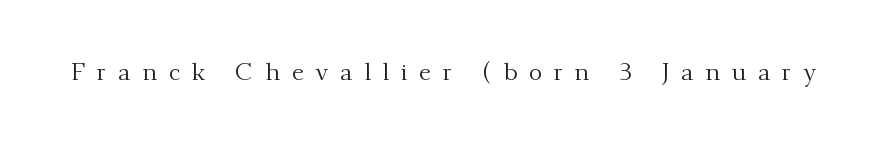
Q: Is the text bold? A: No.
Q: Is the text italic (slanted)? A: No, it is upright.
Q: Is the text underlined? A: No.
Q: Is the spacing between letters normal or unusually wide? A: Unusually wide.
